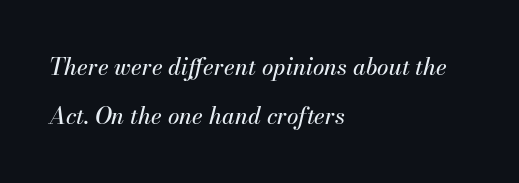
The image shows 23 px text type, italic (leaning right); set left-aligned, loose line spacing (2.11x), normal letter spacing, not underlined.
